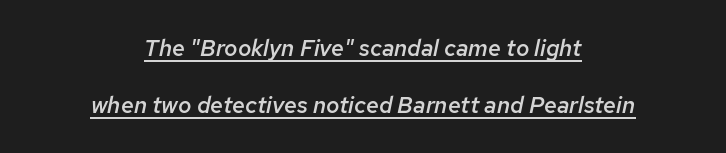
The face used here has a pronounced slope to its letters. No extra tracking has been applied to these lines. Reading down the column, the eye jumps a long way to each next line. Underlining? Definitely there. One-word summary of the alignment: center. Compared with an ordinary text face, these strokes are moderately heavier — a semibold.
